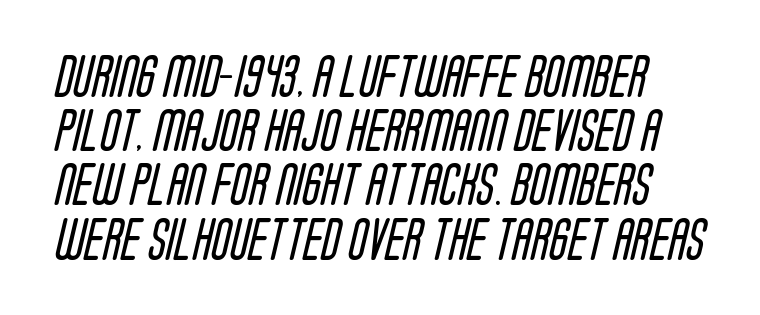
Q: Is the text bold? A: No.
Q: Is the typeface a serif or a sans-serif typeface? A: Sans-serif.
Q: Is the text underlined? A: No.
Q: Is the spacing between letters normal or unusually wide? A: Normal.
Q: Is the spacing between lines tight, normal or loose? A: Normal.
Q: Width (condensed, normal, or wide)? A: Condensed.
Q: Stroke contrast? A: Low.
Q: x-height? A: Large.
Q: Monospaced? A: No.
